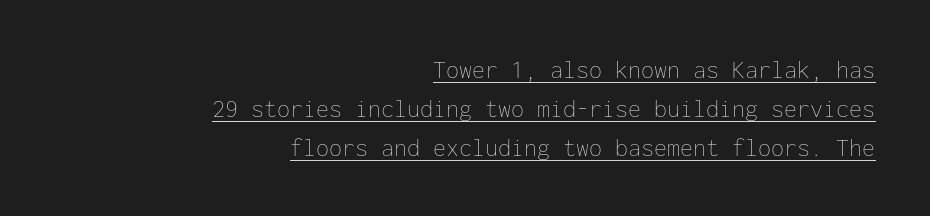
Q: Is the text bold? A: No.
Q: Is the text italic (slanted)? A: No, it is upright.
Q: Is the text underlined? A: Yes.
Q: How is the paragraph aligned? A: Right-aligned.
Q: Is the spacing between letters normal or unusually wide? A: Normal.
Q: Is the spacing between lines tight, normal or loose? A: Normal.
